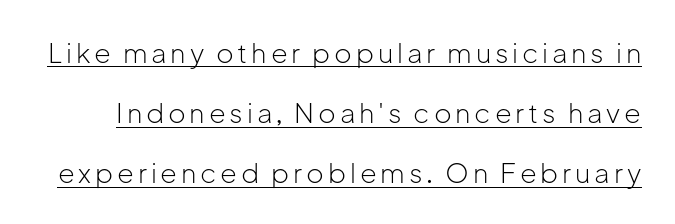
{"italic": "no", "bold": "no", "underline": "yes", "line_spacing": "loose", "line_spacing_ratio": 2.23, "glyph_px": 27}
